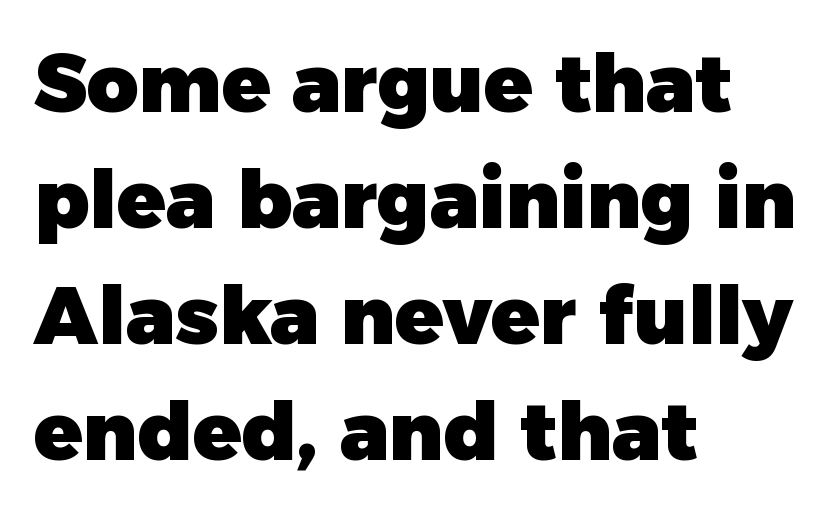
Descenders are the only things crossing below the line. Think of a printed novel: that variable character pitch is what you see here. Strokes here are thick enough to call this a true bold. Short note: letters normally spaced.
